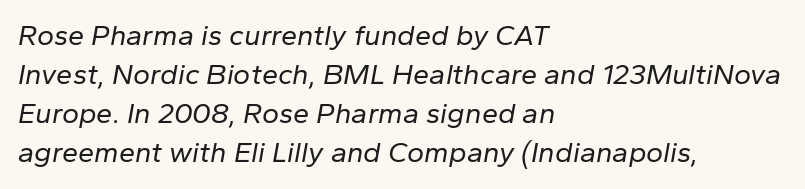
Character widths vary here, with narrow letters taking less room than wide ones. The weight would be labelled regular, book, light, or lighter still. A typesetter would mark this as italic. Interline gaps are of average width in this sample. Tracking here is standard; glyphs follow each other at the usual distance. Honestly, there is no underline to notice here at all.
